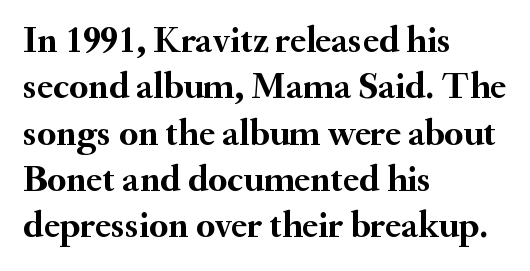
{"serif": "yes", "italic": "no", "bold": "yes", "weight": "semibold", "width": "normal", "stroke_contrast": "medium", "x_height": "small", "monospaced": "no", "underline": "no", "align": "left", "line_spacing_ratio": 1.22, "letter_spacing": "normal", "letter_spacing_em": 0.0, "glyph_px": 38}
